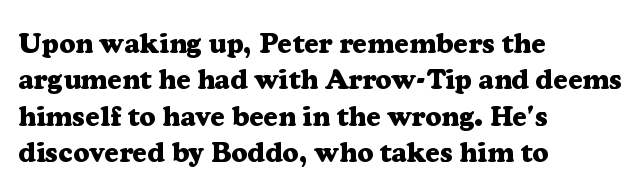
The image shows 28 px heavy serif type, upright; set left-aligned, normal line spacing (1.3x), normal letter spacing, not underlined; low stroke contrast and a medium x-height.
